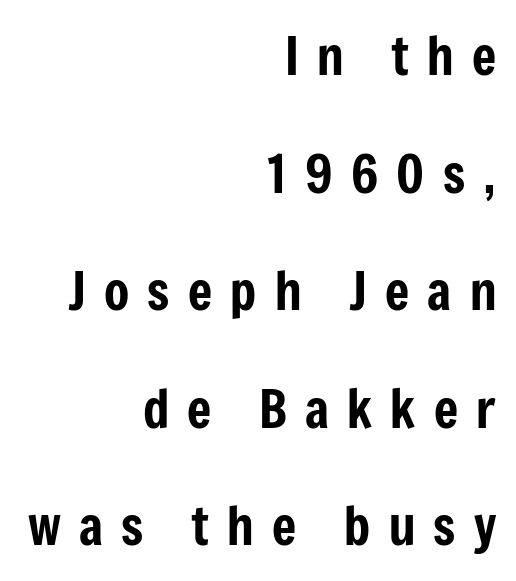
The image shows 52 px condensed sans-serif type, upright; set right-aligned, loose line spacing (2.26x), unusually wide letter spacing (+0.35 em), not underlined; low stroke contrast and a medium x-height.
